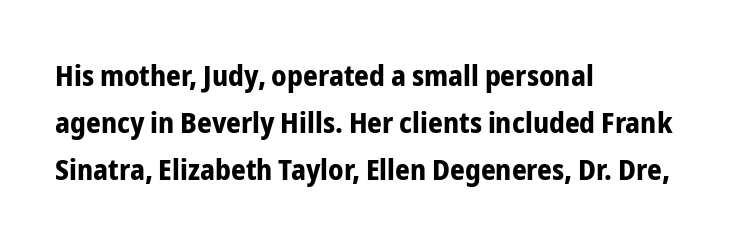
The image shows 29 px bold, condensed sans-serif type, upright; set left-aligned, normal line spacing (1.62x), normal letter spacing, not underlined; low stroke contrast and a medium x-height.
